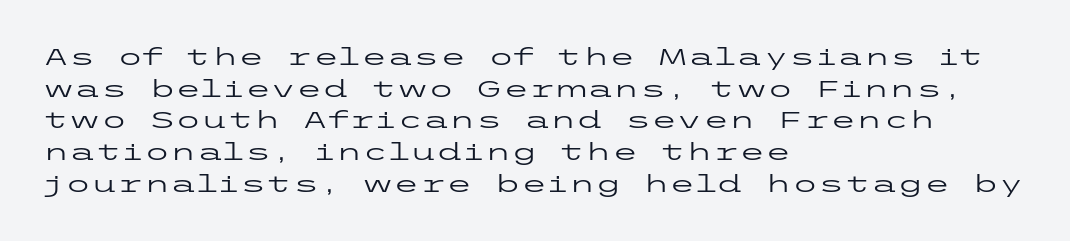
Leftover space on each line is placed entirely after the last word. The typesetting does not lean heavy: it is not bold. Honestly, the letter spacing is just normal — you wouldn't notice it. Underline: absent. If you drew a line through each stem, it would be perfectly vertical.
